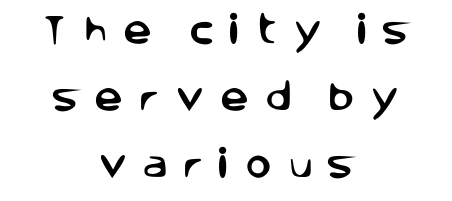
The image shows 32 px sans-serif type, upright; set centered, loose line spacing (2.09x), unusually wide letter spacing (+0.47 em), not underlined; low stroke contrast and a large x-height.
